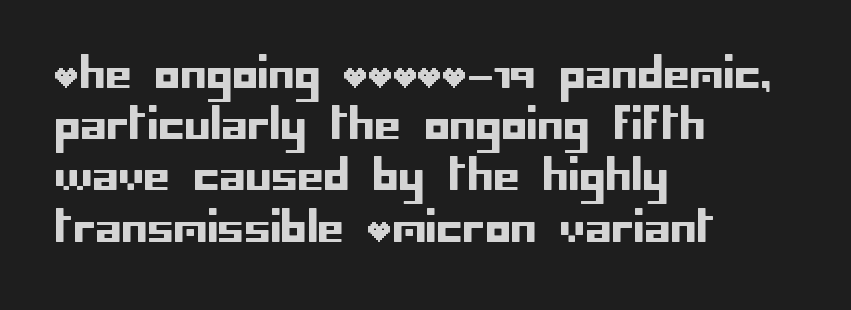
The image shows 42 px sans-serif type, upright; set left-aligned, line spacing 1.22x, normal letter spacing, not underlined; low stroke contrast and a large x-height.
